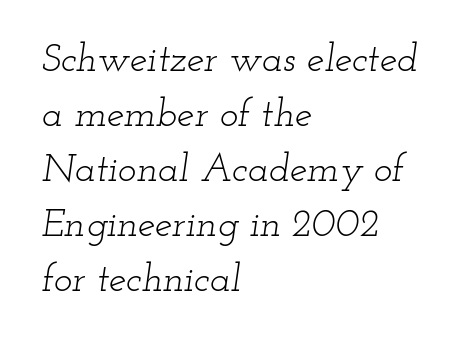
The image shows 39 px light, wide serif type, italic (leaning right); set left-aligned, normal line spacing (1.41x), normal letter spacing, not underlined; low stroke contrast and a small x-height.
